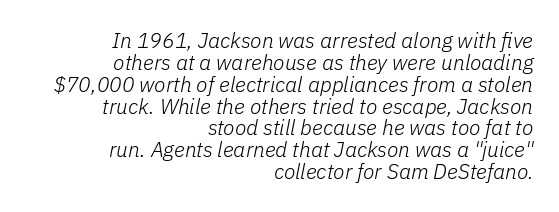
Q: Is the text bold? A: No.
Q: Is the text italic (slanted)? A: Yes, it leans right by about 11 degrees.
Q: Is the text underlined? A: No.
Q: How is the paragraph aligned? A: Right-aligned.
Q: Is the spacing between letters normal or unusually wide? A: Normal.
Q: Is the spacing between lines tight, normal or loose? A: Tight.
